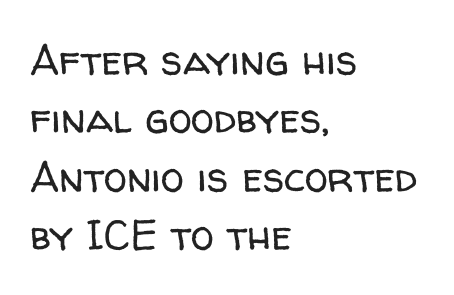
Q: Is the text bold? A: No.
Q: Is the text italic (slanted)? A: No, it is upright.
Q: Is the typeface a serif or a sans-serif typeface? A: Sans-serif.
Q: Is the text underlined? A: No.
Q: How is the paragraph aligned? A: Left-aligned.
Q: Is the spacing between letters normal or unusually wide? A: Normal.
Q: Is the spacing between lines tight, normal or loose? A: Normal.
Q: Width (condensed, normal, or wide)? A: Normal.
Q: Stroke contrast? A: Low.
Q: x-height? A: Medium.
Q: Monospaced? A: No.
